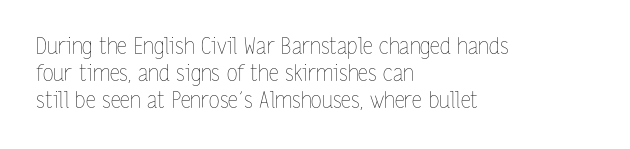
The image shows 22 px text type, upright; set left-aligned, line spacing 1.22x, normal letter spacing, not underlined.
